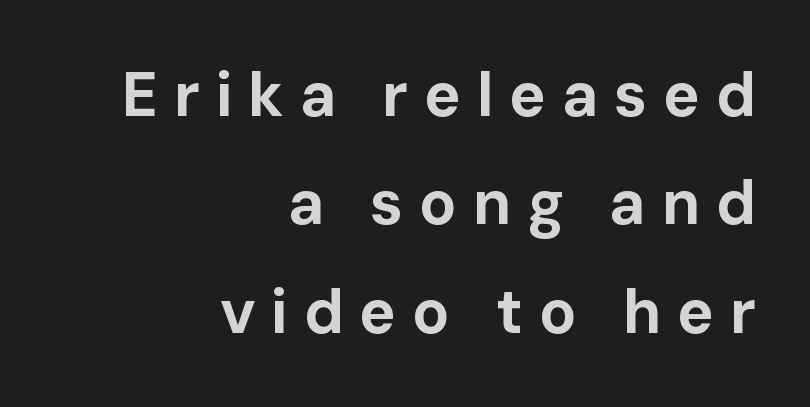
These lines are rendered in a variable-pitch font. Tall strokes in this sample are plumb rather than angled. The compositor pushed each line to the right boundary. Chunky letters — that's bold for sure.
